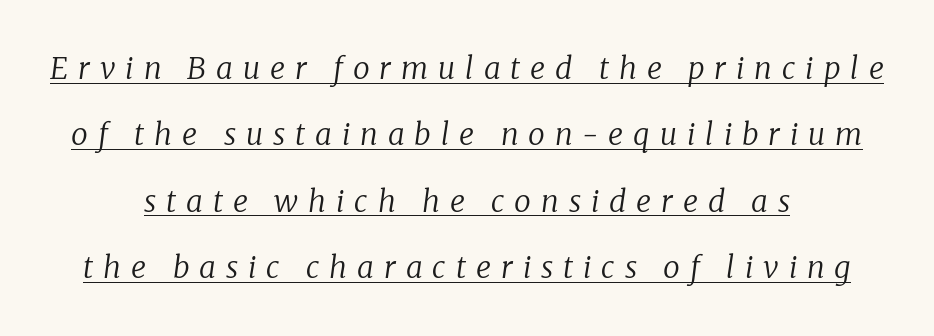
Q: Is the text bold? A: No.
Q: Is the text italic (slanted)? A: Yes, it leans right by about 8 degrees.
Q: Is the typeface a serif or a sans-serif typeface? A: Serif.
Q: Is the text underlined? A: Yes.
Q: How is the paragraph aligned? A: Centered.
Q: Is the spacing between letters normal or unusually wide? A: Unusually wide.
Q: Is the spacing between lines tight, normal or loose? A: Loose.
Q: Width (condensed, normal, or wide)? A: Normal.
Q: Stroke contrast? A: Low.
Q: x-height? A: Medium.
Q: Monospaced? A: No.
